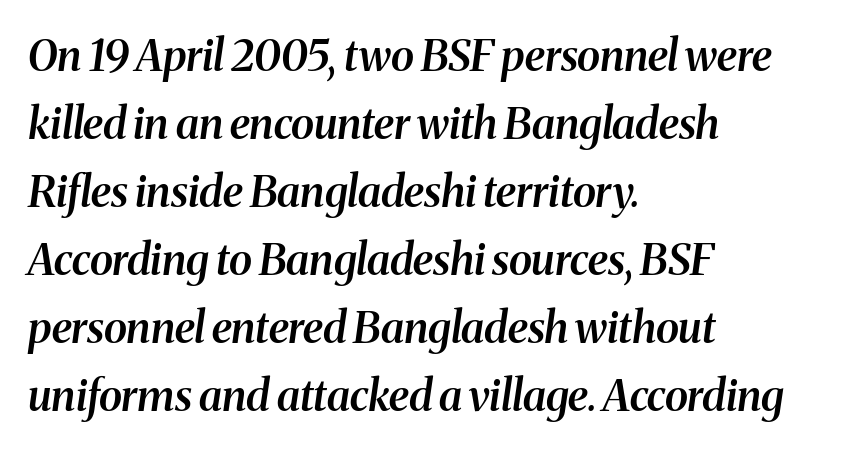
The image shows 43 px semibold serif type, italic (leaning right); set left-aligned, normal line spacing (1.58x), normal letter spacing, not underlined; medium stroke contrast and a medium x-height.
